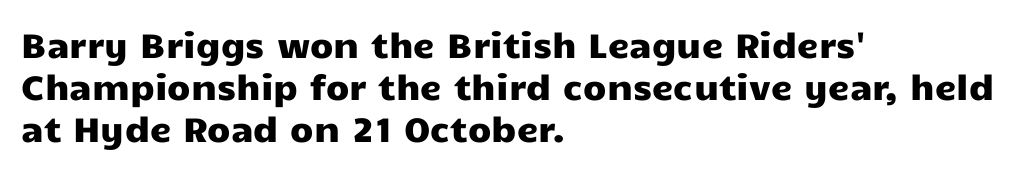
The image shows 34 px wide sans-serif type, upright; set left-aligned, line spacing 1.24x, normal letter spacing, not underlined; low stroke contrast and a medium x-height.
